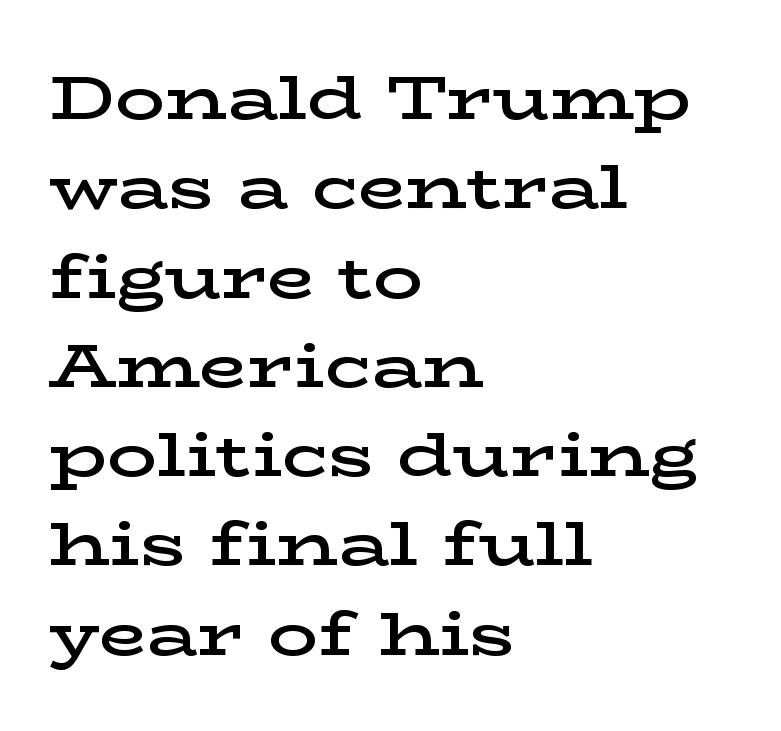
The paragraph shown leans on its left margin. This is the regular roman posture of the typeface. Glance below the letters and you will spot only blank space. What kind of face is this? One with serifs.
